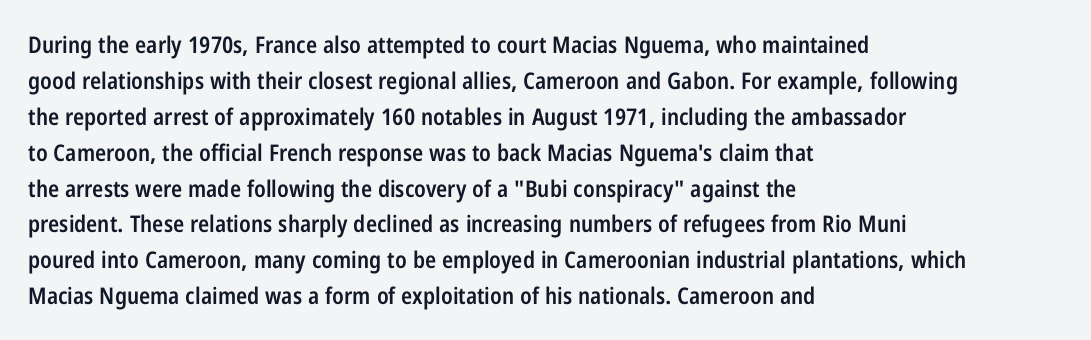
The image shows 23 px text type, upright; set left-aligned, normal line spacing (1.56x), normal letter spacing, not underlined.
